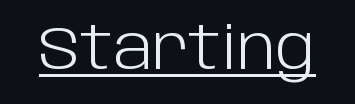
{"serif": "no", "italic": "no", "bold": "no", "weight": "light", "width": "normal", "stroke_contrast": "low", "x_height": "large", "monospaced": "no", "underline": "yes", "letter_spacing": "normal", "letter_spacing_em": 0.0, "glyph_px": 61}
